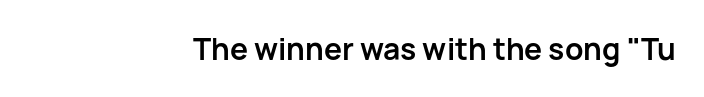
Q: Is the text bold? A: Yes.
Q: Is the text italic (slanted)? A: No, it is upright.
Q: Is the typeface a serif or a sans-serif typeface? A: Sans-serif.
Q: Is the text underlined? A: No.
Q: How is the paragraph aligned? A: Right-aligned.
Q: Is the spacing between letters normal or unusually wide? A: Normal.
Q: Width (condensed, normal, or wide)? A: Normal.
Q: Stroke contrast? A: Low.
Q: x-height? A: Medium.
Q: Monospaced? A: No.
